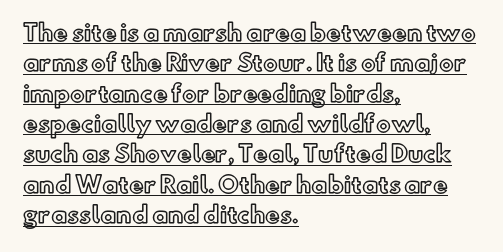
Leftover space on each line is placed entirely after the last word. The lines sit at an ordinary, default distance from one another. Characters remain perfectly vertical along every line. The line texture is even and compact thanks to regular tracking.
